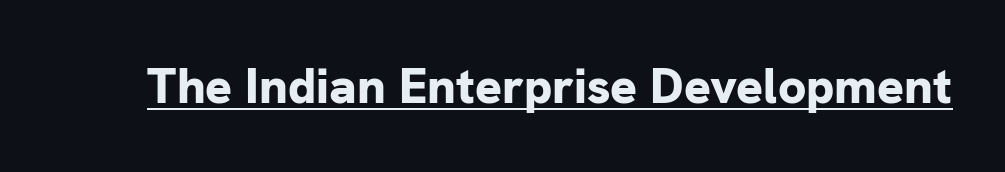
The image shows 50 px bold sans-serif type, upright; set normal letter spacing, underlined; low stroke contrast and a medium x-height.
